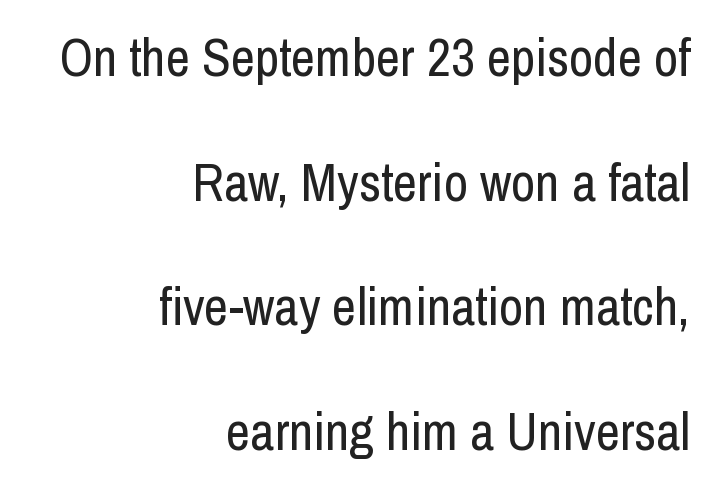
Q: Is the text bold? A: No.
Q: Is the text italic (slanted)? A: No, it is upright.
Q: Is the typeface a serif or a sans-serif typeface? A: Sans-serif.
Q: Is the text underlined? A: No.
Q: How is the paragraph aligned? A: Right-aligned.
Q: Is the spacing between letters normal or unusually wide? A: Normal.
Q: Is the spacing between lines tight, normal or loose? A: Loose.
Q: Width (condensed, normal, or wide)? A: Condensed.
Q: Stroke contrast? A: Low.
Q: x-height? A: Medium.
Q: Monospaced? A: No.
